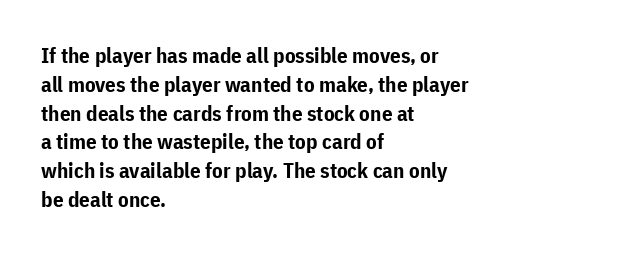
{"italic": "no", "bold": "yes", "underline": "no", "align": "left", "line_spacing": "normal", "line_spacing_ratio": 1.37, "letter_spacing": "normal", "letter_spacing_em": 0.0, "glyph_px": 21}
